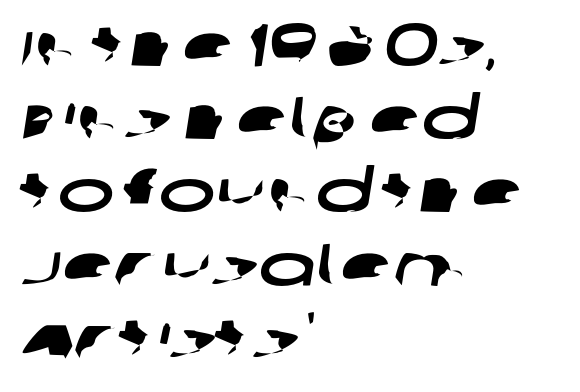
Q: Is the typeface a serif or a sans-serif typeface? A: Sans-serif.
Q: Is the text underlined? A: No.
Q: How is the paragraph aligned? A: Left-aligned.
Q: Is the spacing between letters normal or unusually wide? A: Normal.
Q: Width (condensed, normal, or wide)? A: Wide.
Q: Stroke contrast? A: Low.
Q: x-height? A: Large.
Q: Monospaced? A: No.
